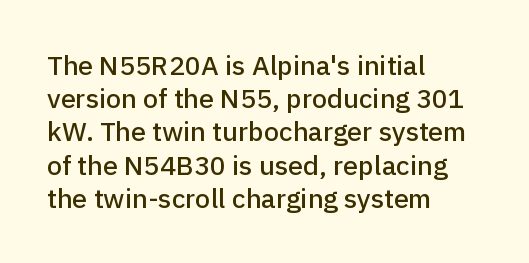
Every row of glyphs begins at an identical x-position on the left. These lines were composed using upright roman letters. Standard letterfit; no display-style spreading of the glyphs. The glyphs are unaccompanied by any horizontal stroke below them.
